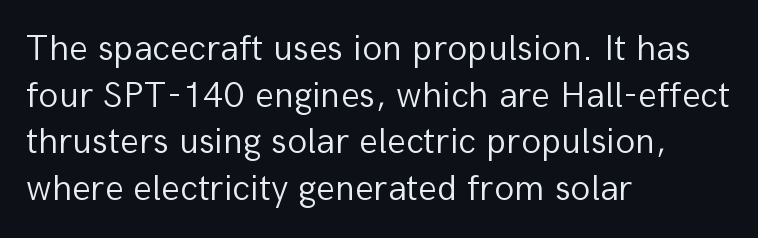
Q: Is the text bold? A: No.
Q: Is the text italic (slanted)? A: No, it is upright.
Q: Is the typeface a serif or a sans-serif typeface? A: Sans-serif.
Q: Is the text underlined? A: No.
Q: How is the paragraph aligned? A: Left-aligned.
Q: Is the spacing between letters normal or unusually wide? A: Normal.
Q: Is the spacing between lines tight, normal or loose? A: Normal.
Q: Width (condensed, normal, or wide)? A: Normal.
Q: Stroke contrast? A: Low.
Q: x-height? A: Medium.
Q: Monospaced? A: No.
